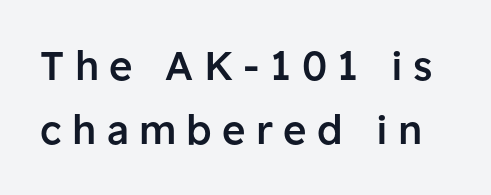
These lines were composed using upright roman letters. Underline: absent. The passage shown stacks its lines at a standard gap. The letters carry no serifs — their stems end cleanly without finishing strokes.
